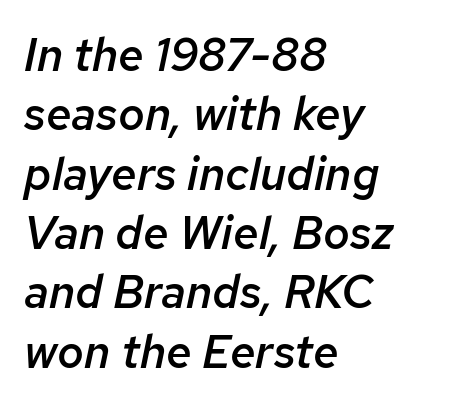
The image shows 46 px semibold type, italic (leaning right); set left-aligned, normal line spacing (1.29x), normal letter spacing, not underlined; low stroke contrast and a medium x-height.
